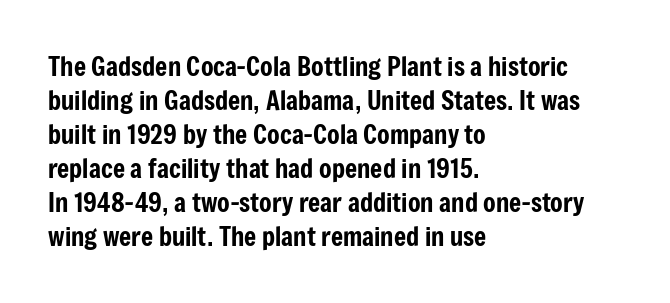
{"italic": "no", "underline": "no", "align": "left", "line_spacing": "normal", "line_spacing_ratio": 1.31, "letter_spacing": "normal", "letter_spacing_em": 0.0, "glyph_px": 26}
